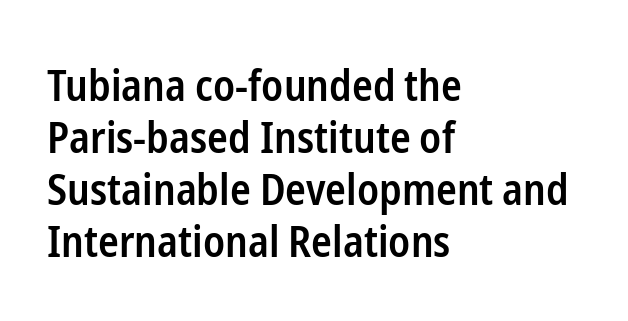
The image shows 43 px semibold, condensed sans-serif type, upright; set left-aligned, line spacing 1.21x, normal letter spacing, not underlined; low stroke contrast and a medium x-height.
